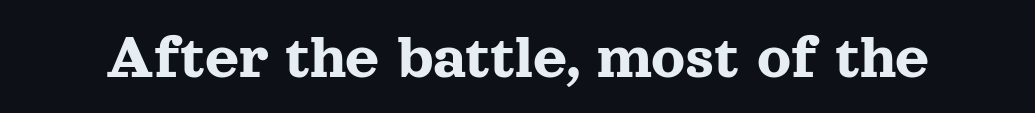
{"serif": "yes", "italic": "no", "width": "normal", "x_height": "medium", "monospaced": "no", "underline": "no", "letter_spacing": "normal", "letter_spacing_em": 0.0, "glyph_px": 66}
